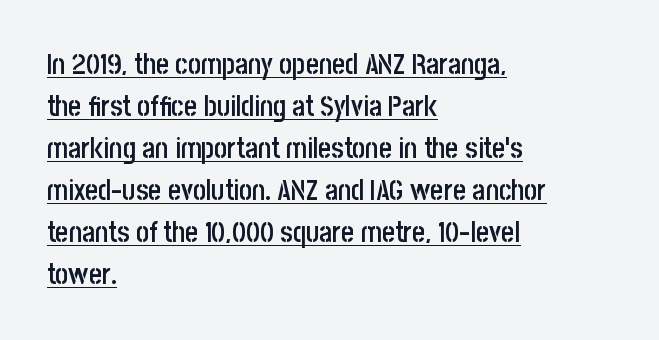
Q: Is the text bold? A: Semi-bold.
Q: Is the text italic (slanted)? A: No, it is upright.
Q: Is the typeface a serif or a sans-serif typeface? A: Sans-serif.
Q: Is the text underlined? A: Yes.
Q: How is the paragraph aligned? A: Left-aligned.
Q: Is the spacing between letters normal or unusually wide? A: Normal.
Q: Is the spacing between lines tight, normal or loose? A: Normal.
Q: Width (condensed, normal, or wide)? A: Condensed.
Q: Stroke contrast? A: Low.
Q: x-height? A: Large.
Q: Monospaced? A: No.
